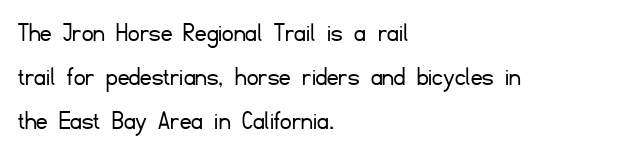
Vertically, the passage feels balanced, rows spaced as you'd expect. Think of a printed novel: that variable character pitch is what you see here. Examine the stroke ends and you'll find no serifs. The face looks like a standard text weight, possibly lighter. The compositor pushed each line to the left boundary.
